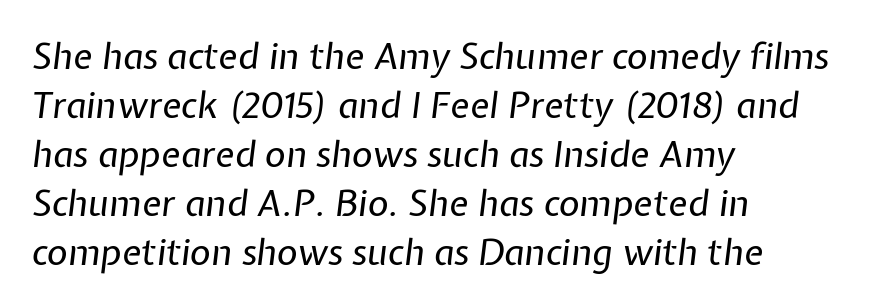
The image shows 36 px regular-weight type, italic (leaning right); set left-aligned, normal line spacing (1.36x), normal letter spacing, not underlined; low stroke contrast and a medium x-height.
